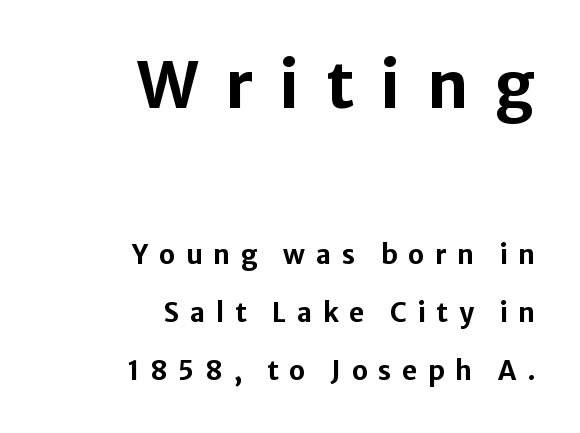
The image shows 64 px bold sans-serif type, upright; set right-aligned, loose line spacing (2.22x), unusually wide letter spacing (+0.41 em), not underlined; the first (top) block is 2.46x larger; low stroke contrast and a medium x-height.
